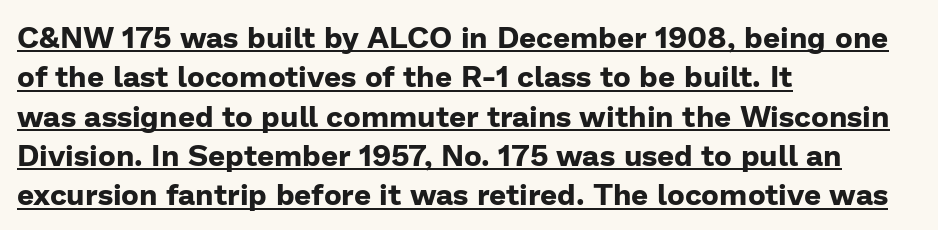
Leading matches the norm, producing a regular column. You could not count columns in this text — the font is proportionally spaced. This is heavy type, rendered in bold. When letters stand straight like this, we call the style roman or upright. Each line starts at the same left margin while the right side varies. Honestly, the underline is the first thing you notice here.
